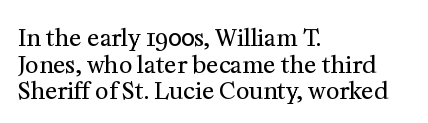
{"italic": "no", "bold": "no", "underline": "no", "align": "left", "line_spacing_ratio": 1.16, "letter_spacing": "normal", "letter_spacing_em": 0.0, "glyph_px": 23}
